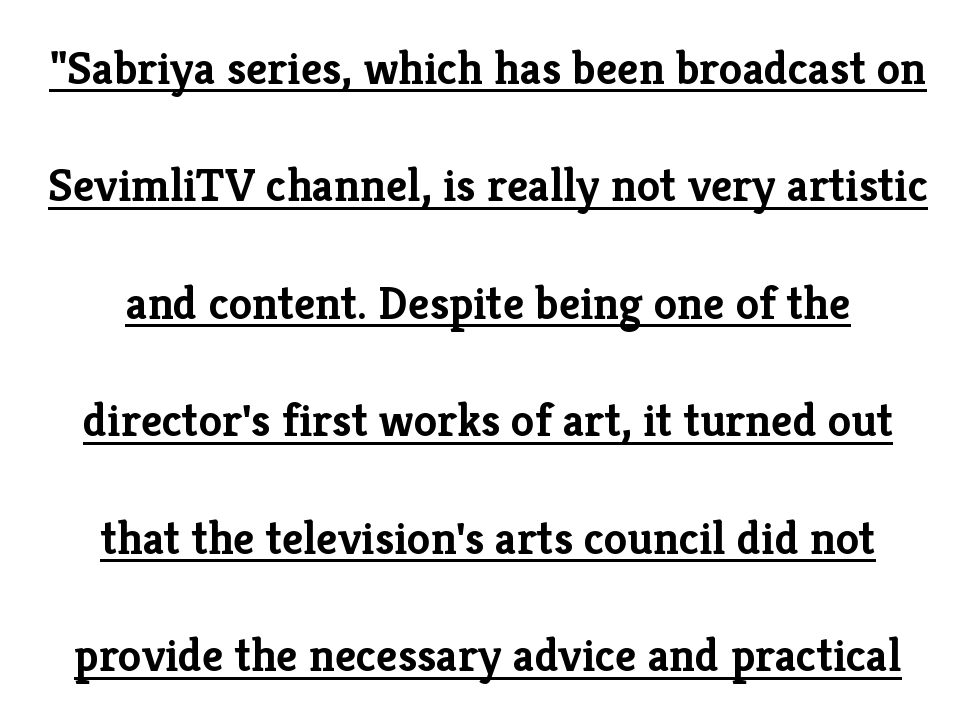
Letterform terminals end in serifs throughout the passage. The passage shown is emphatically bold. Students, note that the glyphs here touch the page at normal intervals. Italic? Not at all — the glyphs are vertical. The passage shown stacks its lines with a broad gap. This sample carries an underscore along the baseline area.
